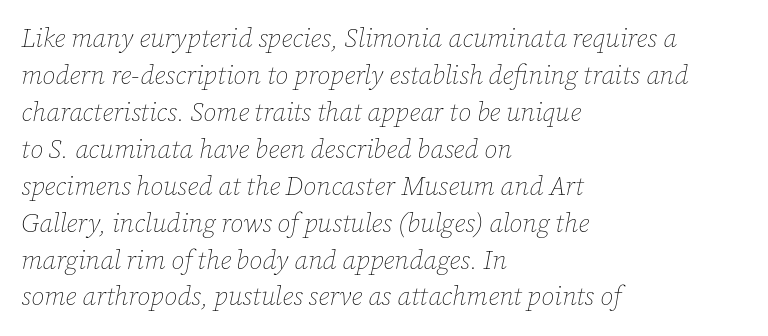
{"italic": "yes", "lean": "right", "slant_degrees": 12, "bold": "no", "underline": "no", "align": "left", "line_spacing": "normal", "line_spacing_ratio": 1.42, "letter_spacing": "normal", "letter_spacing_em": 0.0, "glyph_px": 26}
